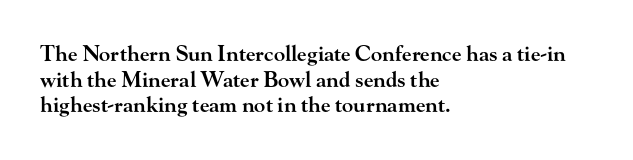
Q: Is the text bold? A: Semi-bold.
Q: Is the text italic (slanted)? A: No, it is upright.
Q: Is the text underlined? A: No.
Q: How is the paragraph aligned? A: Left-aligned.
Q: Is the spacing between letters normal or unusually wide? A: Normal.
